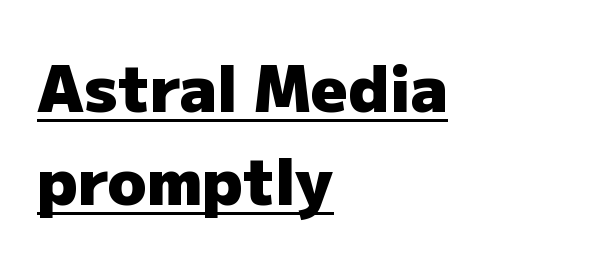
Is there any slant? The stems are plumb. Horizontal bands of white between lines are of average thickness. The rendering shows plain stroke endings on the letterforms — a sans-serif design. Students, observe the line beneath the letters — that is underlining. This sample has the flowing, uneven cadence of proportional lettering.
